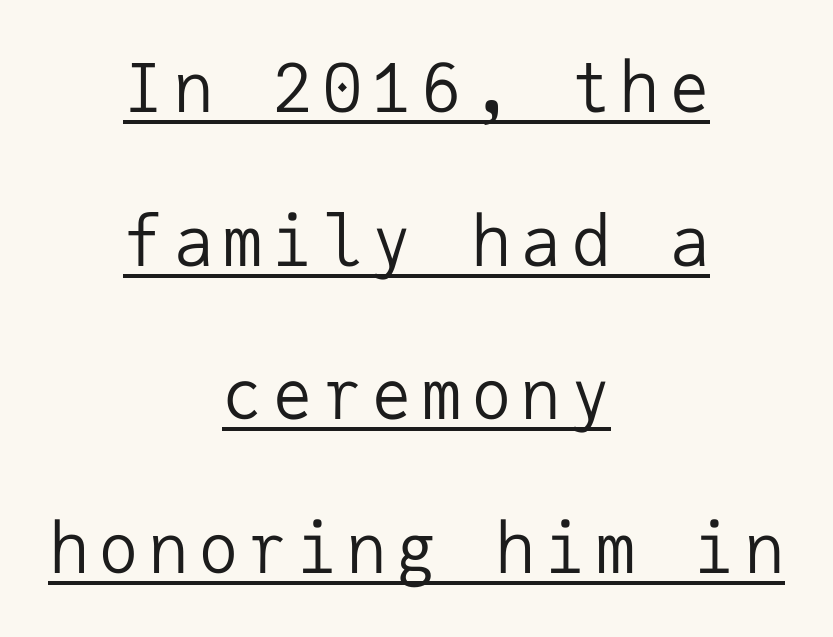
Q: Is the text bold? A: No.
Q: Is the text italic (slanted)? A: No, it is upright.
Q: Is the typeface a serif or a sans-serif typeface? A: Sans-serif.
Q: Is the text underlined? A: Yes.
Q: How is the paragraph aligned? A: Centered.
Q: Is the spacing between lines tight, normal or loose? A: Loose.
Q: Width (condensed, normal, or wide)? A: Normal.
Q: Stroke contrast? A: Low.
Q: x-height? A: Medium.
Q: Monospaced? A: Yes.
